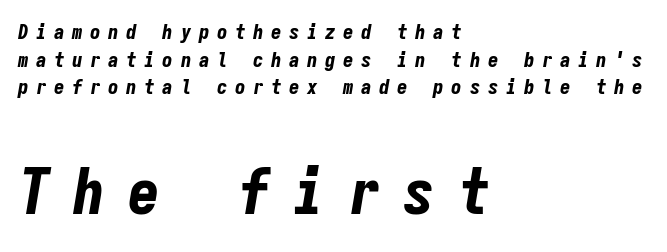
{"italic": "yes", "lean": "right", "slant_degrees": 9, "bold": "yes", "weight": "bold", "width": "condensed", "stroke_contrast": "low", "x_height": "medium", "monospaced": "yes", "underline": "no", "align": "left", "line_spacing": "normal", "line_spacing_ratio": 1.32, "letter_spacing": "wide", "letter_spacing_em": 0.36, "larger_block": "second", "size_ratio": 3.05, "glyph_px": 64}
